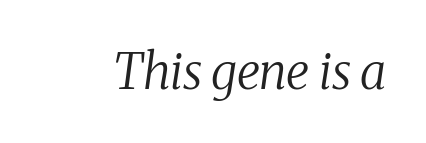
The image shows 49 px regular-weight serif type, italic (leaning right); set normal letter spacing, not underlined; medium stroke contrast and a medium x-height.
